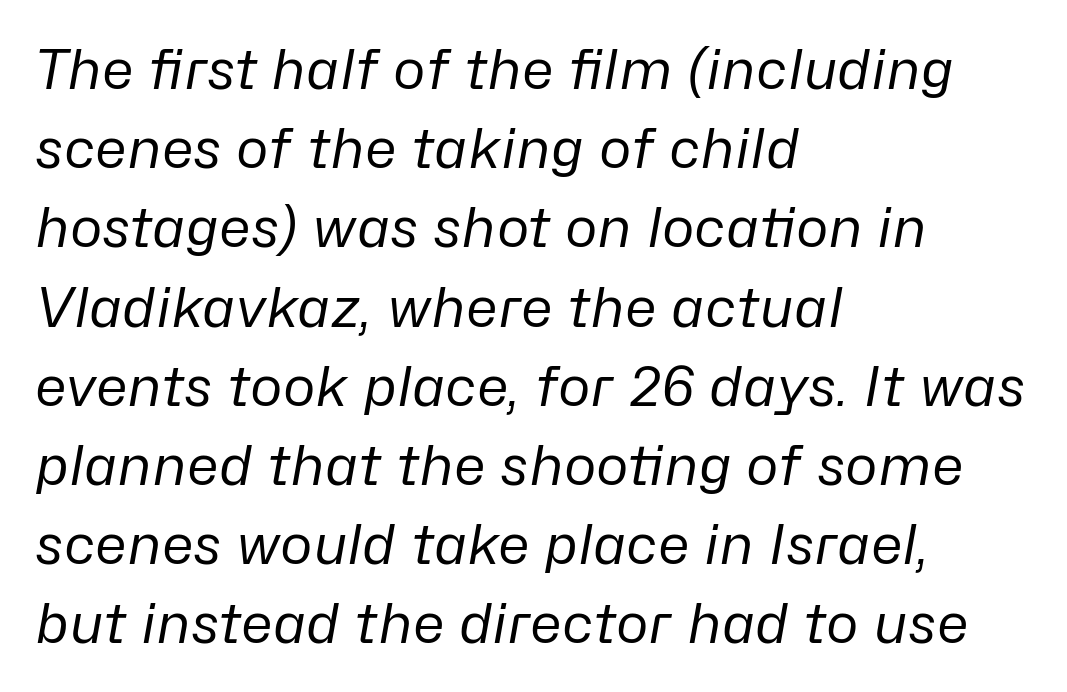
{"italic": "yes", "lean": "right", "slant_degrees": 10, "bold": "no", "weight": "regular", "width": "normal", "stroke_contrast": "low", "x_height": "medium", "monospaced": "no", "underline": "no", "align": "left", "line_spacing": "normal", "line_spacing_ratio": 1.44, "letter_spacing": "normal", "letter_spacing_em": 0.0, "glyph_px": 55}
